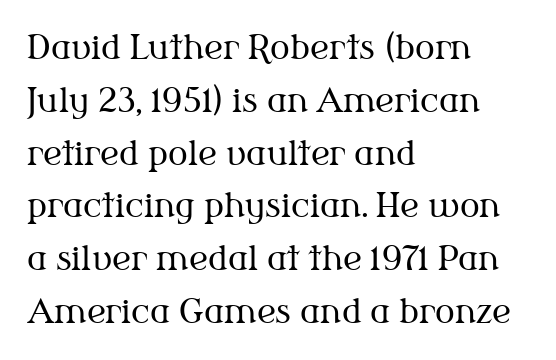
Q: Is the text bold? A: No.
Q: Is the text italic (slanted)? A: No, it is upright.
Q: Is the typeface a serif or a sans-serif typeface? A: Serif.
Q: Is the text underlined? A: No.
Q: How is the paragraph aligned? A: Left-aligned.
Q: Is the spacing between letters normal or unusually wide? A: Normal.
Q: Is the spacing between lines tight, normal or loose? A: Normal.
Q: Width (condensed, normal, or wide)? A: Normal.
Q: Stroke contrast? A: Medium.
Q: x-height? A: Medium.
Q: Monospaced? A: No.
